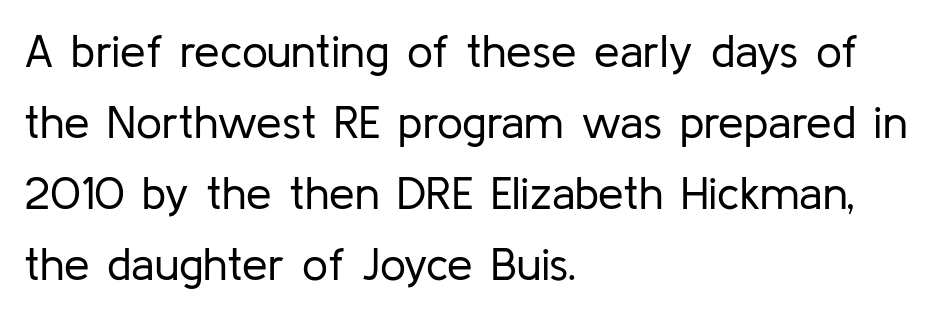
The image shows 46 px regular-weight sans-serif type, upright; set left-aligned, normal line spacing (1.54x), normal letter spacing, not underlined; low stroke contrast and a medium x-height.
